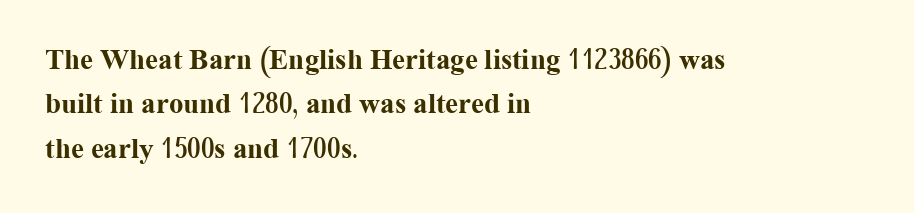
A typesetter would call this proportional, since set widths differ per character. Unmarked baselines from the first word to the last. The letters sit at their default tracking, neither squeezed nor spread. Does the type have serifs? Yes, each stem ends in a small foot. The paragraph shown leans on its left margin. You can tell it's not italic because the verticals are truly vertical.
